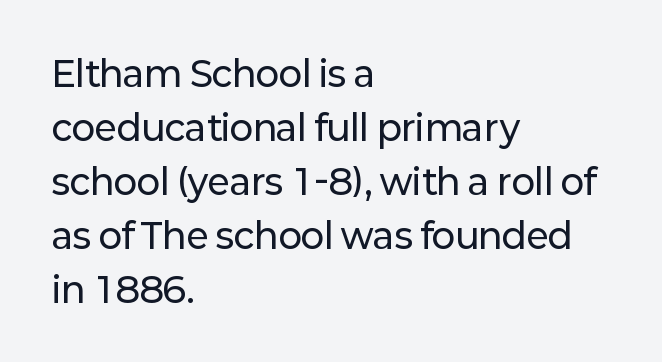
Compared with typical paragraphs, the rows here are spaced about the same. Beneath every word, the page is bare. I'd call this a sans setting — the letters go barefoot. In terms of posture, this sample is upright. Varying glyph widths throughout — classic text-font behaviour.
